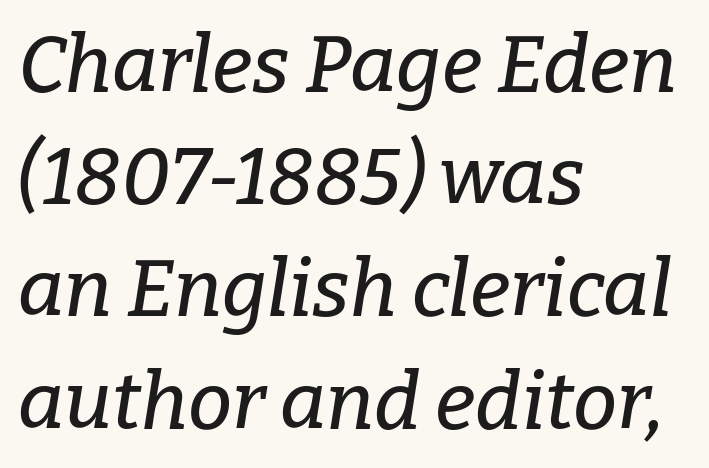
Q: Is the text italic (slanted)? A: Yes, it leans right by about 9 degrees.
Q: Is the typeface a serif or a sans-serif typeface? A: Serif.
Q: Is the text underlined? A: No.
Q: How is the paragraph aligned? A: Left-aligned.
Q: Is the spacing between letters normal or unusually wide? A: Normal.
Q: Is the spacing between lines tight, normal or loose? A: Normal.
Q: Width (condensed, normal, or wide)? A: Normal.
Q: Stroke contrast? A: Low.
Q: x-height? A: Medium.
Q: Monospaced? A: No.
